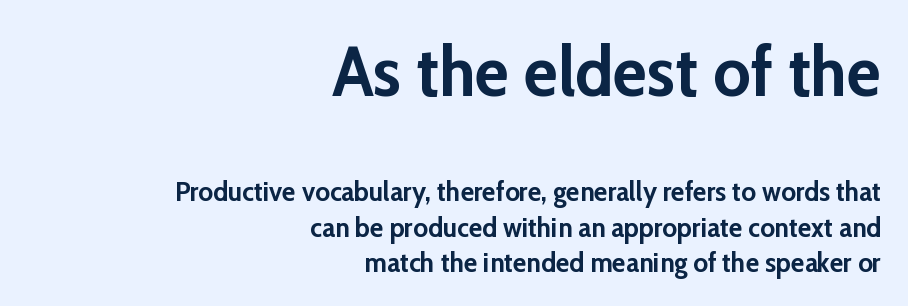
{"serif": "no", "italic": "no", "bold": "yes", "weight": "semibold", "width": "normal", "stroke_contrast": "low", "x_height": "medium", "monospaced": "no", "underline": "no", "align": "right", "line_spacing": "normal", "line_spacing_ratio": 1.26, "letter_spacing": "normal", "letter_spacing_em": 0.0, "larger_block": "first", "size_ratio": 2.54, "glyph_px": 71}
